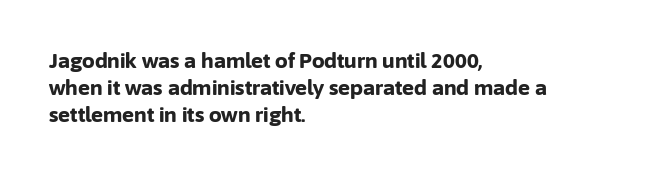
The image shows 20 px bold type, upright; set left-aligned, normal line spacing (1.34x), normal letter spacing, not underlined.
